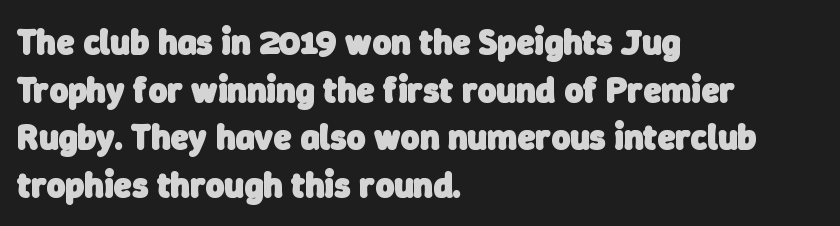
The passage shown is emphatically bold. A typesetter would call this zero additional tracking. Evenly set lines give the paragraph a standard silhouette. Proportional: the letters do not fall into vertical columns.
